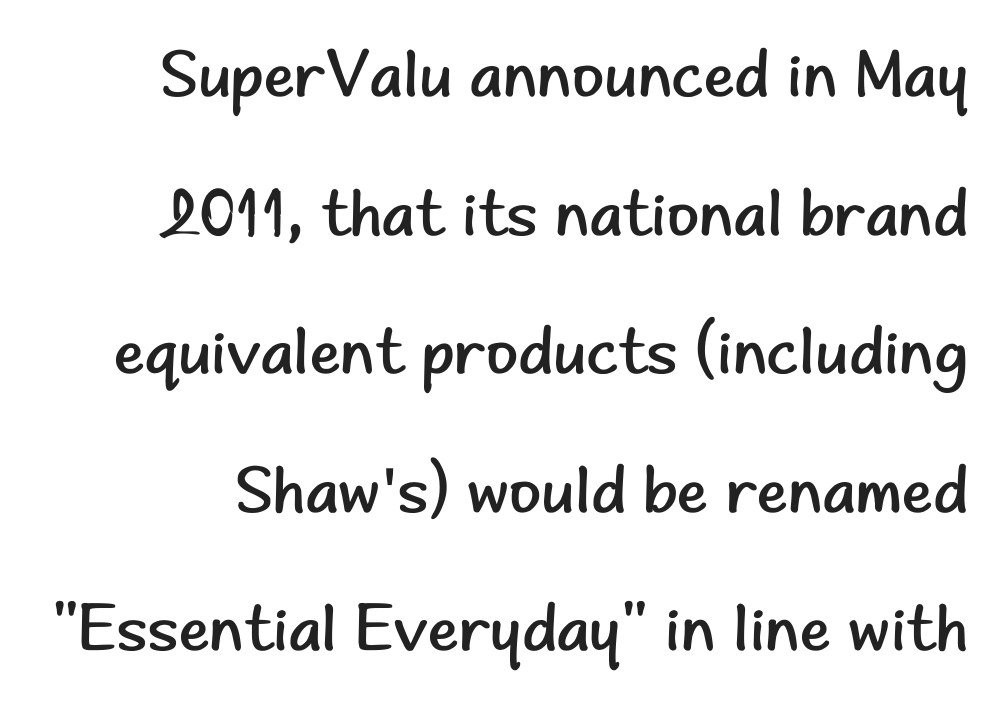
Q: Is the text bold? A: No.
Q: Is the text italic (slanted)? A: No, it is upright.
Q: Is the typeface a serif or a sans-serif typeface? A: Sans-serif.
Q: Is the text underlined? A: No.
Q: Is the spacing between letters normal or unusually wide? A: Normal.
Q: Is the spacing between lines tight, normal or loose? A: Loose.
Q: Width (condensed, normal, or wide)? A: Normal.
Q: Stroke contrast? A: Low.
Q: x-height? A: Small.
Q: Monospaced? A: No.
